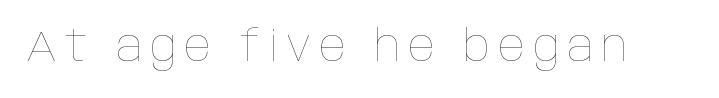
{"italic": "no", "bold": "no", "weight": "thin", "width": "condensed", "stroke_contrast": "low", "x_height": "large", "monospaced": "no", "underline": "no", "glyph_px": 44}
